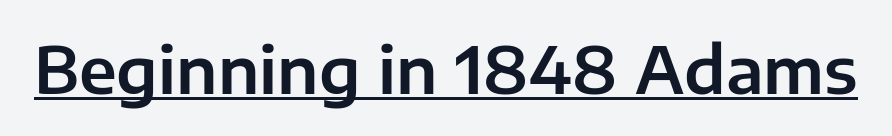
{"serif": "no", "italic": "no", "width": "normal", "stroke_contrast": "low", "x_height": "medium", "monospaced": "no", "underline": "yes", "letter_spacing": "normal", "letter_spacing_em": 0.0, "glyph_px": 65}
